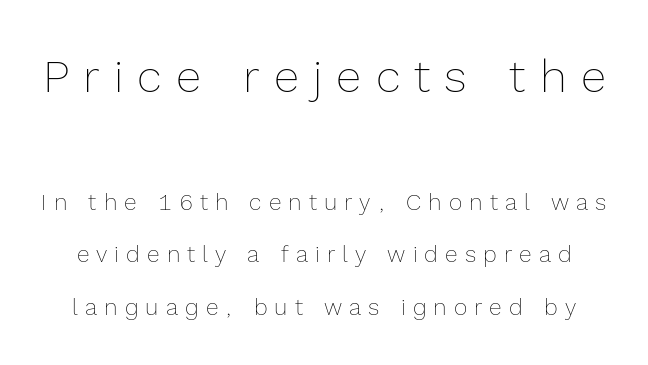
{"italic": "no", "bold": "no", "weight": "thin", "width": "normal", "x_height": "medium", "monospaced": "no", "underline": "no", "line_spacing": "loose", "line_spacing_ratio": 2.3, "letter_spacing": "wide", "letter_spacing_em": 0.31, "larger_block": "first", "size_ratio": 2.0, "glyph_px": 46}
